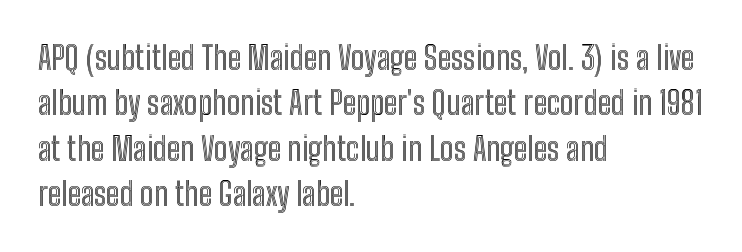
The image shows 32 px condensed type, upright; set left-aligned, normal line spacing (1.42x), normal letter spacing, not underlined; a medium x-height.
